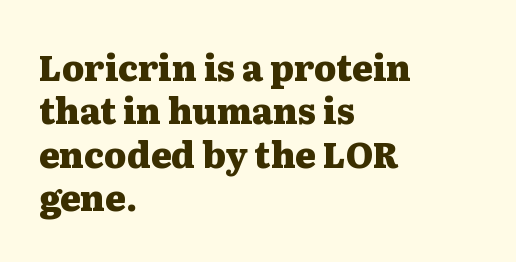
{"serif": "yes", "italic": "no", "bold": "yes", "weight": "heavy", "width": "wide", "stroke_contrast": "medium", "x_height": "medium", "monospaced": "no", "underline": "no", "align": "left", "line_spacing_ratio": 1.24, "letter_spacing": "normal", "letter_spacing_em": 0.0, "glyph_px": 35}
